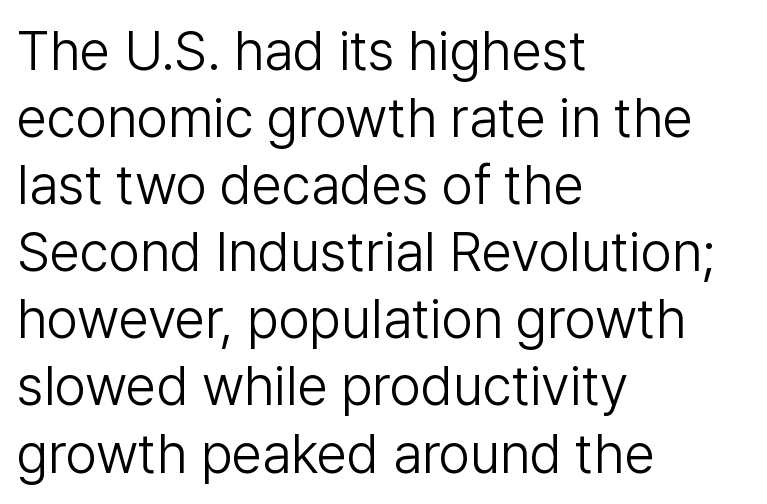
The image shows 55 px light sans-serif type, upright; set left-aligned, line spacing 1.22x, normal letter spacing, not underlined; low stroke contrast and a medium x-height.
